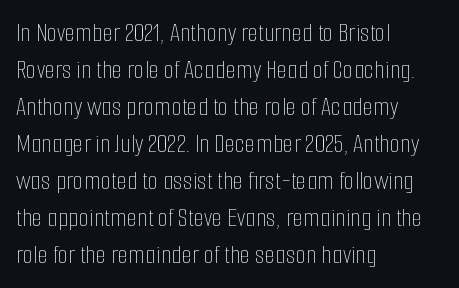
Q: Is the text bold? A: No.
Q: Is the text italic (slanted)? A: No, it is upright.
Q: Is the text underlined? A: No.
Q: How is the paragraph aligned? A: Left-aligned.
Q: Is the spacing between letters normal or unusually wide? A: Normal.
Q: Is the spacing between lines tight, normal or loose? A: Normal.
